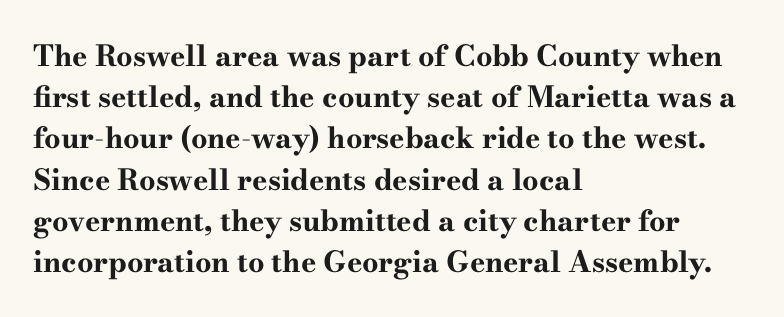
Line starts are locked; line ends wander. Serifs: yes, visible at the terminals of the letterforms. Notice how thick the strokes are: this is what a full bold looks like. The font's upright variant was chosen for this text. A normal amount of white space separates one row of letters from the next. Proportional: the letters do not fall into vertical columns.
